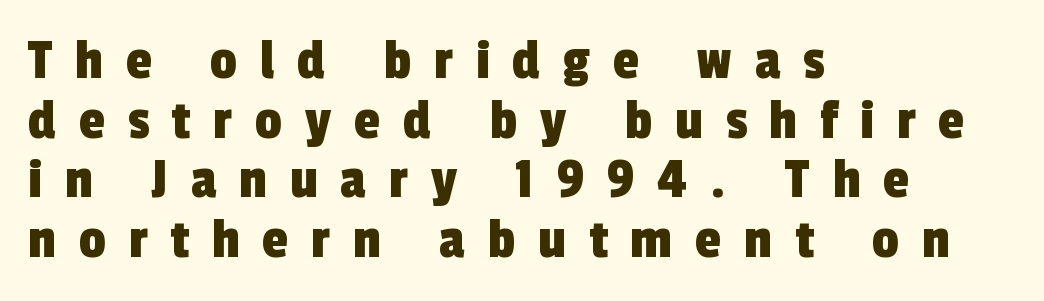
There is plenty of visible air inserted between adjacent glyphs. These lines stack with their left ends in a neat column. Letterform terminals end flat and unadorned throughout the passage. Descenders hang freely into open space. Horizontal bands of white between lines are thin slivers.
